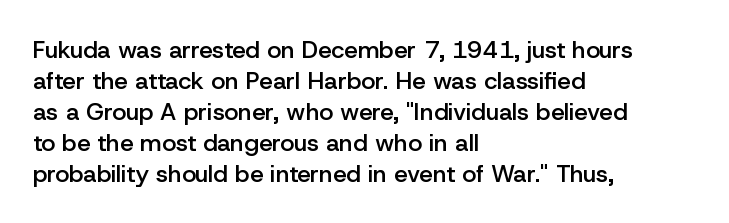
Q: Is the text bold? A: Semi-bold.
Q: Is the text italic (slanted)? A: No, it is upright.
Q: Is the text underlined? A: No.
Q: How is the paragraph aligned? A: Left-aligned.
Q: Is the spacing between letters normal or unusually wide? A: Normal.
Q: Is the spacing between lines tight, normal or loose? A: Normal.
